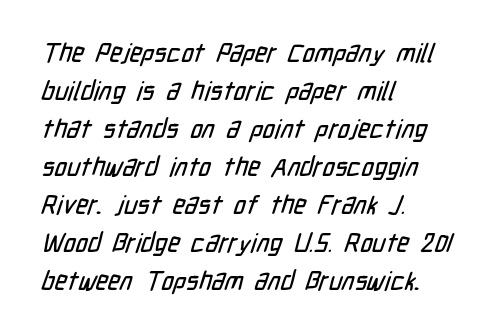
A typesetter would call this leading conventional body-copy spacing. The type is set solid horizontally, with unmodified tracking. This rendering features lettering with no underline. Visually the block forms a straight wall on the left and a jagged coastline on the right.
